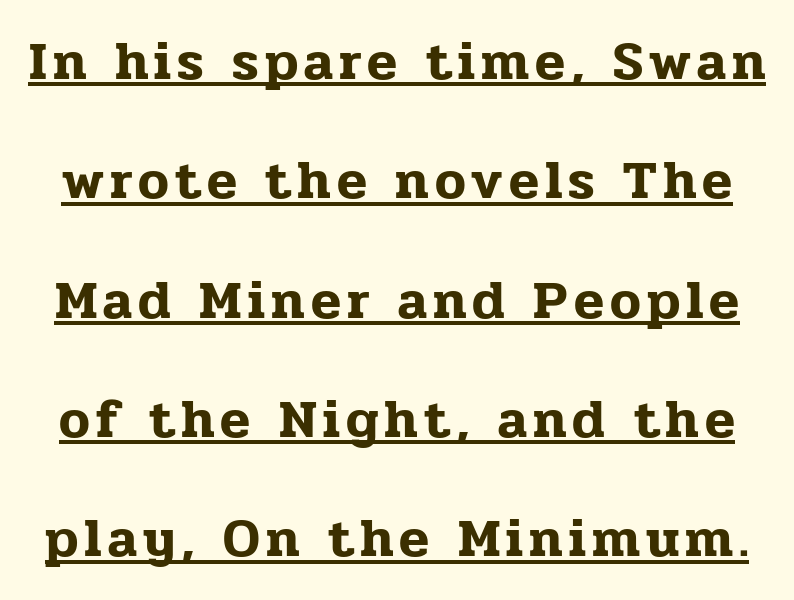
{"serif": "yes", "italic": "no", "width": "normal", "stroke_contrast": "low", "x_height": "medium", "monospaced": "no", "underline": "yes", "line_spacing": "loose", "line_spacing_ratio": 2.17, "glyph_px": 55}
